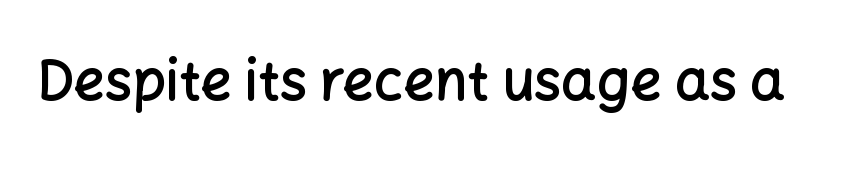
The image shows 55 px semibold sans-serif type, upright; set normal letter spacing, not underlined; low stroke contrast and a medium x-height.
